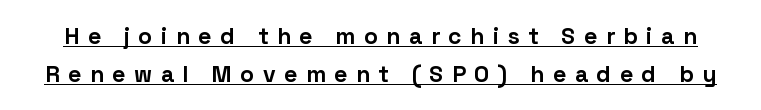
{"italic": "no", "bold": "yes", "underline": "yes", "line_spacing": "normal", "line_spacing_ratio": 1.65, "letter_spacing": "wide", "letter_spacing_em": 0.37, "glyph_px": 23}
